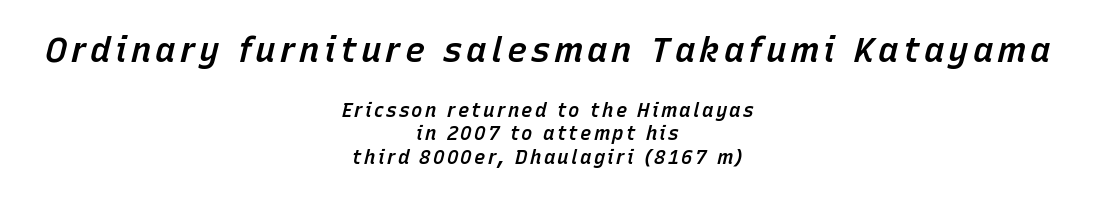
Q: Is the text bold? A: Semi-bold.
Q: Is the text italic (slanted)? A: Yes, it leans right by about 15 degrees.
Q: Is the text underlined? A: No.
Q: How is the paragraph aligned? A: Centered.
Q: Which block of text is set in a larger size, the first (top) or the second (bottom)? A: The first (top) one.
Q: Width (condensed, normal, or wide)? A: Normal.
Q: Stroke contrast? A: Low.
Q: x-height? A: Medium.
Q: Monospaced? A: No.
